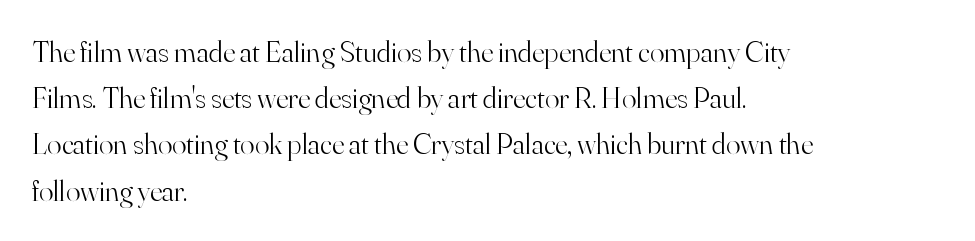
The image shows 30 px light serif type, upright; set left-aligned, normal line spacing (1.54x), normal letter spacing, not underlined; high stroke contrast and a small x-height.
